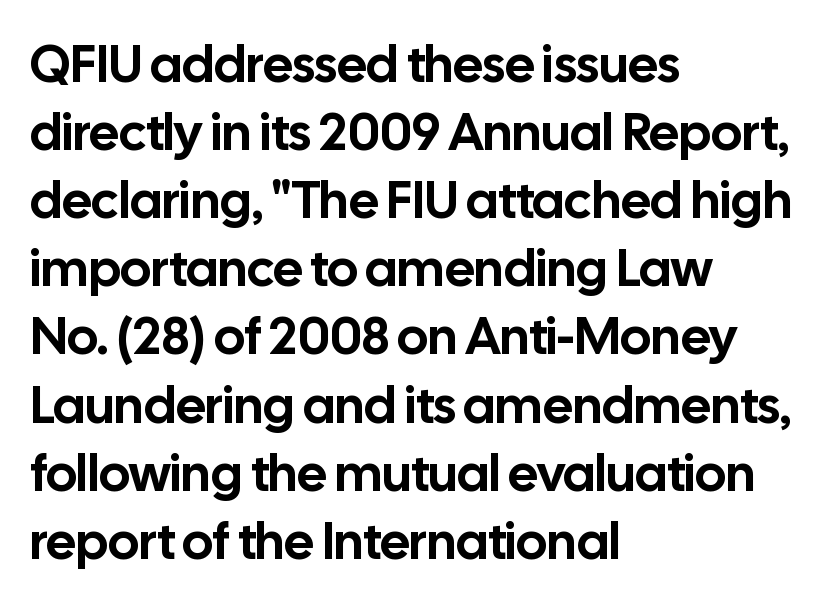
The image shows 52 px sans-serif type, upright; set left-aligned, normal line spacing (1.31x), normal letter spacing, not underlined; low stroke contrast and a medium x-height.
